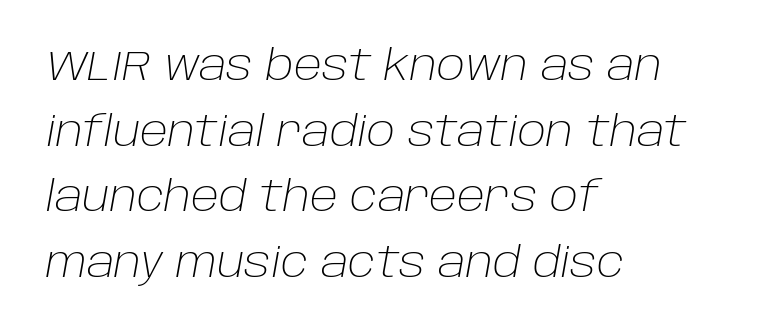
Q: Is the text bold? A: No.
Q: Is the text italic (slanted)? A: Yes, it leans right by about 10 degrees.
Q: Is the text underlined? A: No.
Q: How is the paragraph aligned? A: Left-aligned.
Q: Is the spacing between letters normal or unusually wide? A: Normal.
Q: Is the spacing between lines tight, normal or loose? A: Normal.
Q: Width (condensed, normal, or wide)? A: Normal.
Q: Stroke contrast? A: Low.
Q: x-height? A: Large.
Q: Monospaced? A: No.
